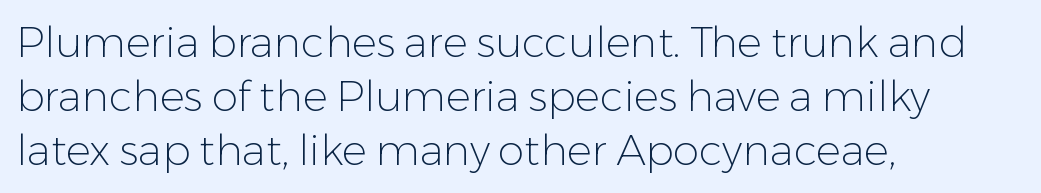
The rag falls on the right side of this text block. Quick note: interline space is typical. Honestly, the letter spacing is just normal — you wouldn't notice it. Each letter's strokes conclude bluntly, with no projecting serifs. Weight: not bold — regular or lighter.
